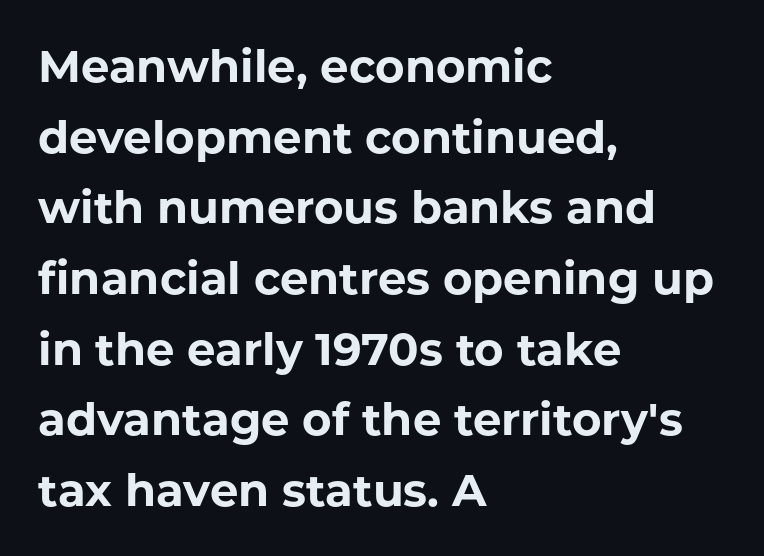
Q: Is the text bold? A: Yes.
Q: Is the text italic (slanted)? A: No, it is upright.
Q: Is the typeface a serif or a sans-serif typeface? A: Sans-serif.
Q: Is the text underlined? A: No.
Q: How is the paragraph aligned? A: Left-aligned.
Q: Is the spacing between letters normal or unusually wide? A: Normal.
Q: Is the spacing between lines tight, normal or loose? A: Normal.
Q: Width (condensed, normal, or wide)? A: Normal.
Q: Stroke contrast? A: Low.
Q: x-height? A: Medium.
Q: Monospaced? A: No.
